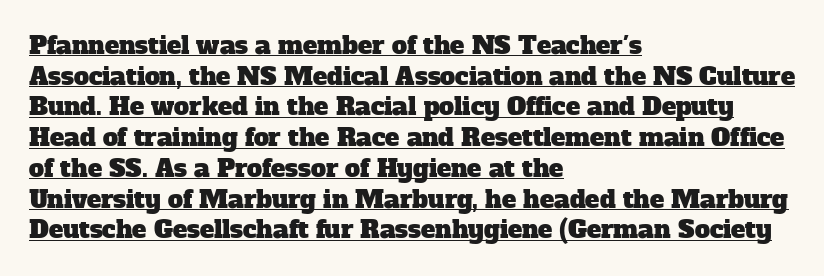
Notice how the passage keeps a crisp vertical edge on the left only. No extra tracking has been applied to these lines. This sample keeps an unexceptional amount of space between lines. A rule runs beneath these lines of type.
